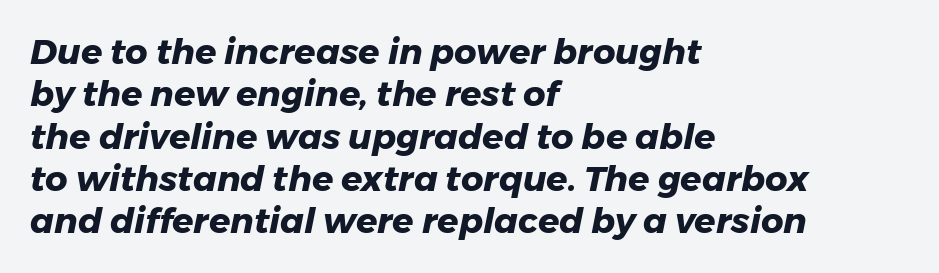
{"italic": "yes", "lean": "right", "slant_degrees": 11, "bold": "yes", "weight": "heavy", "width": "normal", "stroke_contrast": "low", "x_height": "medium", "monospaced": "no", "underline": "no", "align": "left", "line_spacing_ratio": 1.21, "letter_spacing": "normal", "letter_spacing_em": 0.0, "glyph_px": 35}
